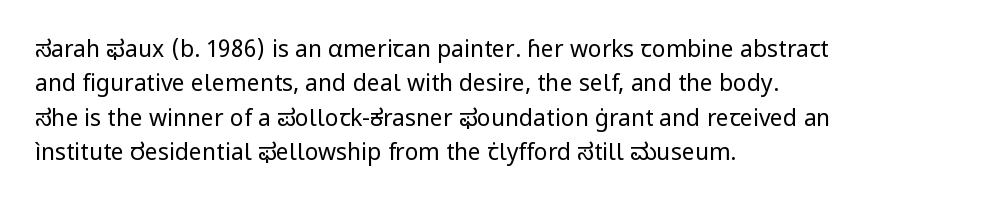
The image shows 23 px text type, upright; set left-aligned, normal line spacing (1.49x), normal letter spacing, not underlined.
